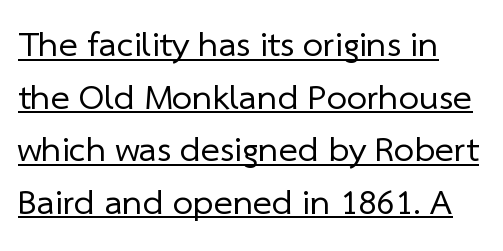
Q: Is the text bold? A: No.
Q: Is the typeface a serif or a sans-serif typeface? A: Sans-serif.
Q: Is the text underlined? A: Yes.
Q: Is the spacing between letters normal or unusually wide? A: Normal.
Q: Is the spacing between lines tight, normal or loose? A: Normal.
Q: Width (condensed, normal, or wide)? A: Normal.
Q: Stroke contrast? A: Low.
Q: x-height? A: Medium.
Q: Monospaced? A: No.
